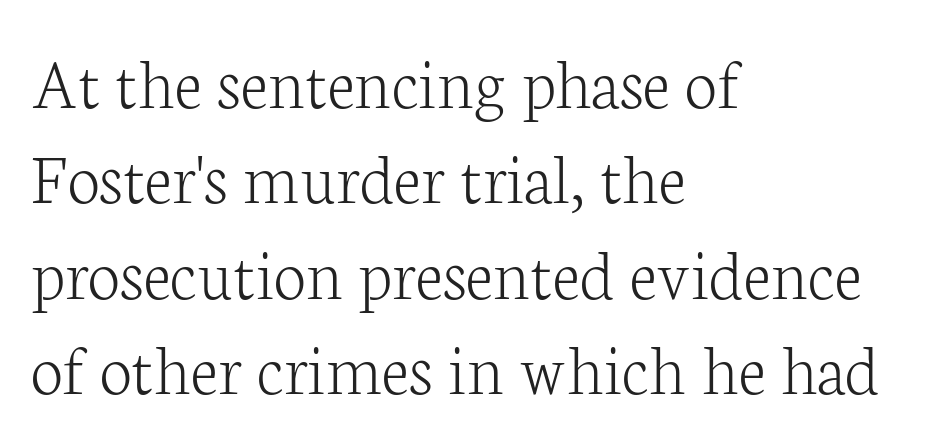
The image shows 74 px light serif type, upright; set left-aligned, normal line spacing (1.29x), normal letter spacing, not underlined; low stroke contrast and a medium x-height.
